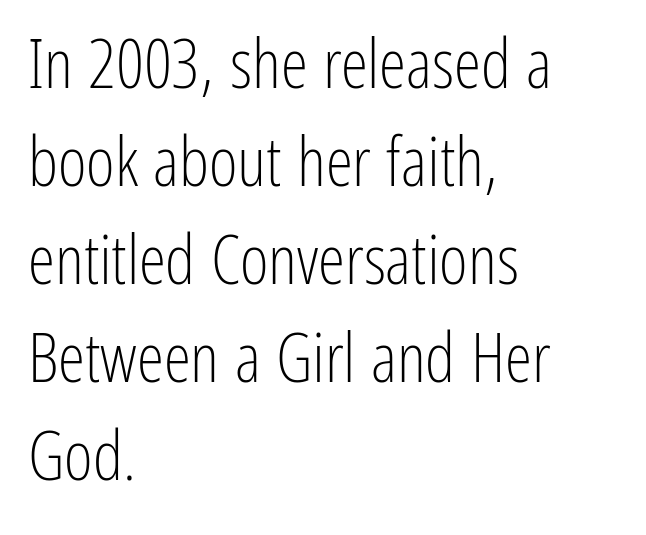
The image shows 69 px light, condensed sans-serif type, upright; set left-aligned, normal line spacing (1.42x), normal letter spacing, not underlined; low stroke contrast and a medium x-height.
